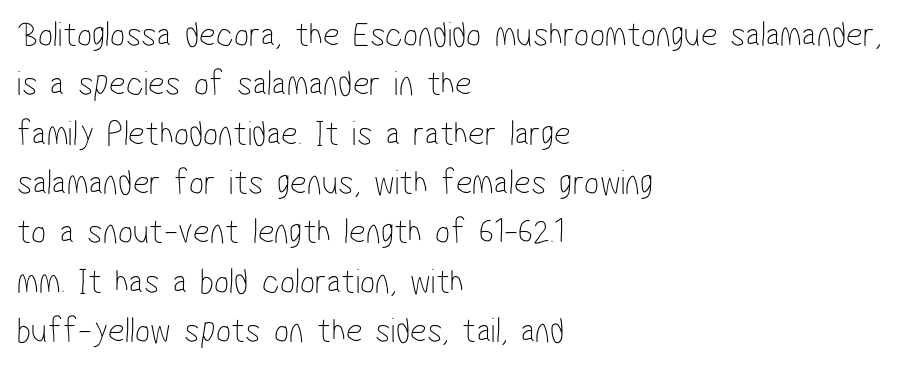
Q: Is the text bold? A: No.
Q: Is the typeface a serif or a sans-serif typeface? A: Sans-serif.
Q: Is the text underlined? A: No.
Q: How is the paragraph aligned? A: Left-aligned.
Q: Is the spacing between letters normal or unusually wide? A: Normal.
Q: Is the spacing between lines tight, normal or loose? A: Normal.
Q: Width (condensed, normal, or wide)? A: Condensed.
Q: Stroke contrast? A: Low.
Q: x-height? A: Medium.
Q: Monospaced? A: No.
